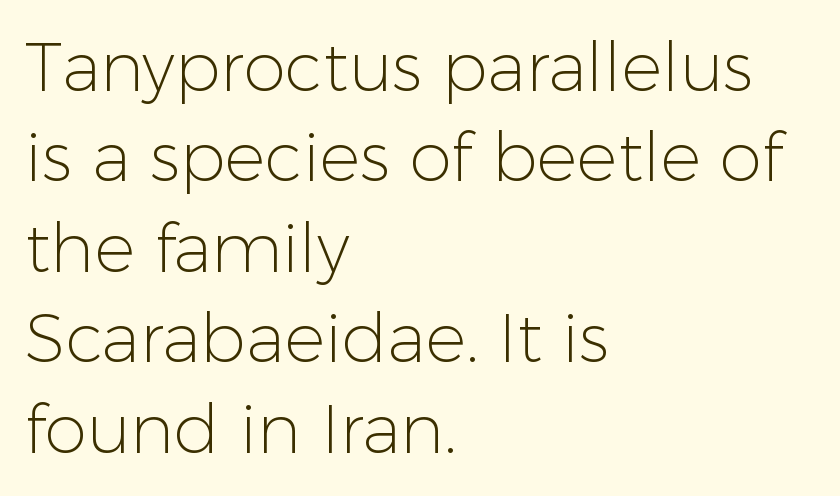
{"serif": "no", "italic": "no", "bold": "no", "weight": "light", "width": "normal", "stroke_contrast": "low", "x_height": "medium", "monospaced": "no", "underline": "no", "align": "left", "line_spacing": "normal", "line_spacing_ratio": 1.33, "letter_spacing": "normal", "letter_spacing_em": 0.0, "glyph_px": 68}
